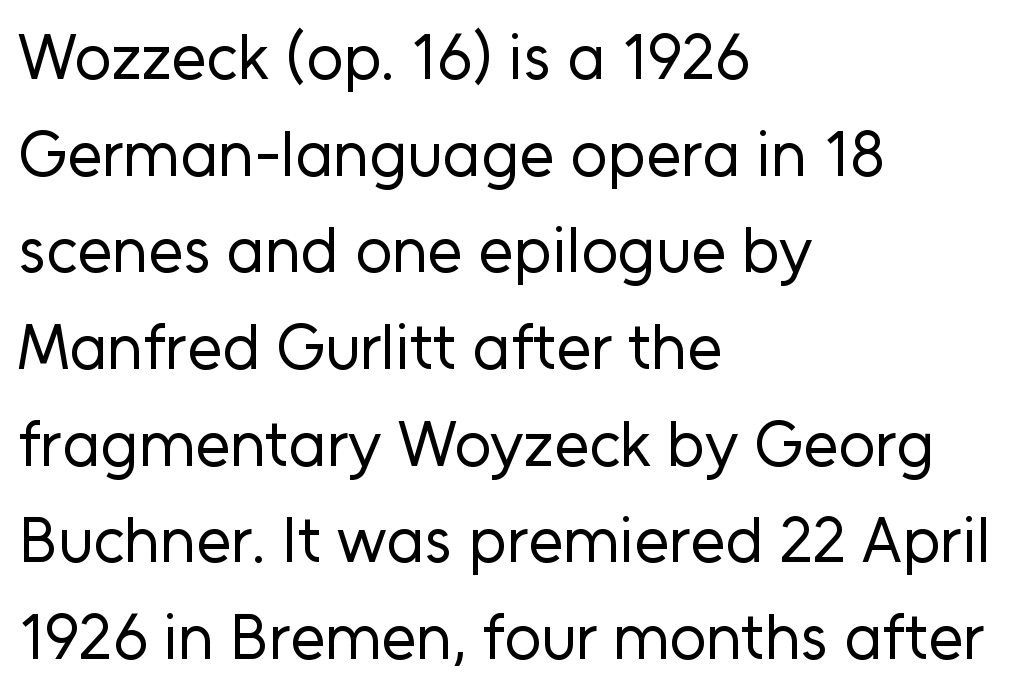
Bare-footed words on every line. Leftover space on each line is placed entirely after the last word. Whoever set this chose a conventional vertical rhythm. Bold? No — there's no thickening of the strokes. Caption: standard tracking, unaltered. Spacing verdict: proportional, widths tailored to each character.
